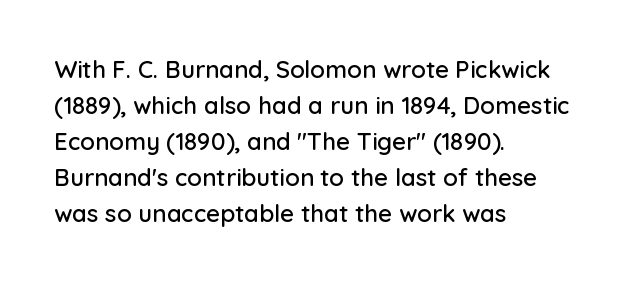
Q: Is the text italic (slanted)? A: No, it is upright.
Q: Is the text underlined? A: No.
Q: How is the paragraph aligned? A: Left-aligned.
Q: Is the spacing between letters normal or unusually wide? A: Normal.
Q: Is the spacing between lines tight, normal or loose? A: Normal.
